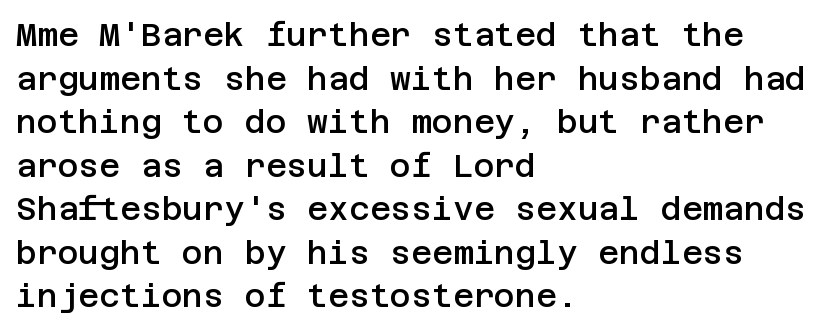
Q: Is the text bold? A: Semi-bold.
Q: Is the text italic (slanted)? A: No, it is upright.
Q: Is the typeface a serif or a sans-serif typeface? A: Sans-serif.
Q: Is the text underlined? A: No.
Q: How is the paragraph aligned? A: Left-aligned.
Q: Is the spacing between letters normal or unusually wide? A: Normal.
Q: Is the spacing between lines tight, normal or loose? A: Normal.
Q: Width (condensed, normal, or wide)? A: Normal.
Q: Stroke contrast? A: Low.
Q: x-height? A: Large.
